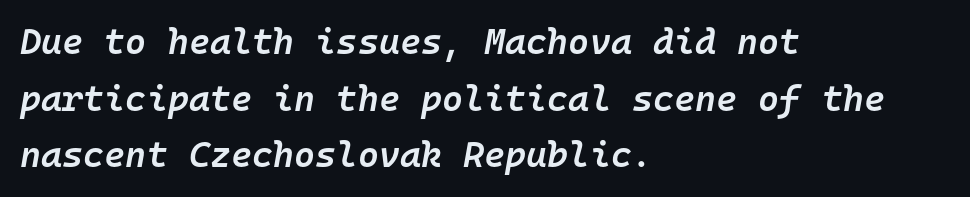
Q: Is the text bold? A: Semi-bold.
Q: Is the text italic (slanted)? A: Yes, it leans right by about 10 degrees.
Q: Is the text underlined? A: No.
Q: How is the paragraph aligned? A: Left-aligned.
Q: Is the spacing between letters normal or unusually wide? A: Normal.
Q: Is the spacing between lines tight, normal or loose? A: Normal.
Q: Width (condensed, normal, or wide)? A: Normal.
Q: Stroke contrast? A: Low.
Q: x-height? A: Medium.
Q: Monospaced? A: Yes.
